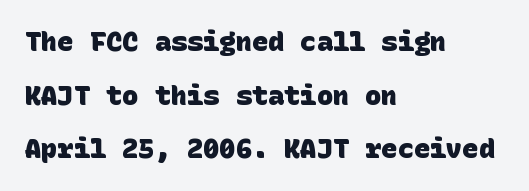
{"bold": "yes", "underline": "no", "align": "left", "line_spacing": "loose", "line_spacing_ratio": 1.99, "letter_spacing": "normal", "letter_spacing_em": 0.0, "glyph_px": 27}
